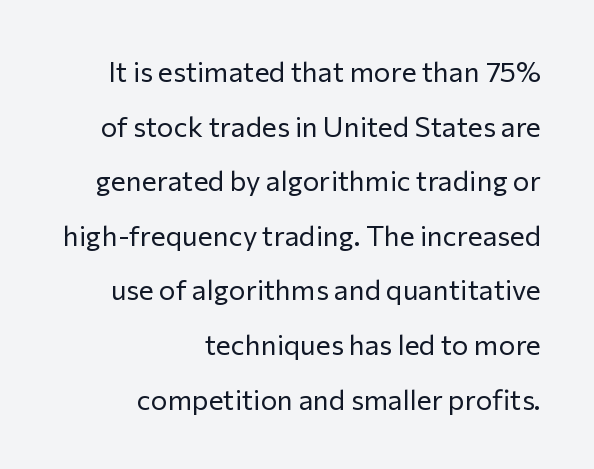
Q: Is the text bold? A: No.
Q: Is the text italic (slanted)? A: No, it is upright.
Q: Is the typeface a serif or a sans-serif typeface? A: Sans-serif.
Q: Is the text underlined? A: No.
Q: How is the paragraph aligned? A: Right-aligned.
Q: Is the spacing between letters normal or unusually wide? A: Normal.
Q: Is the spacing between lines tight, normal or loose? A: Loose.
Q: Width (condensed, normal, or wide)? A: Normal.
Q: Stroke contrast? A: Low.
Q: x-height? A: Medium.
Q: Monospaced? A: No.
